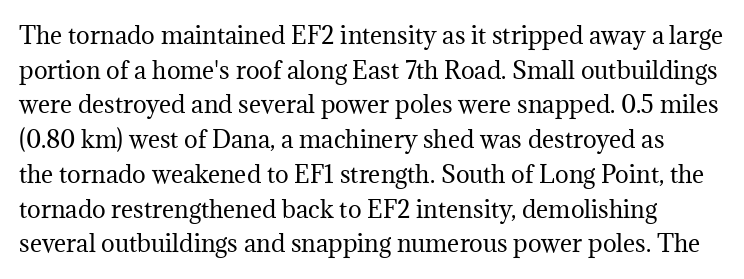
Q: Is the text bold? A: No.
Q: Is the text italic (slanted)? A: No, it is upright.
Q: Is the text underlined? A: No.
Q: Is the spacing between letters normal or unusually wide? A: Normal.
Q: Is the spacing between lines tight, normal or loose? A: Normal.
